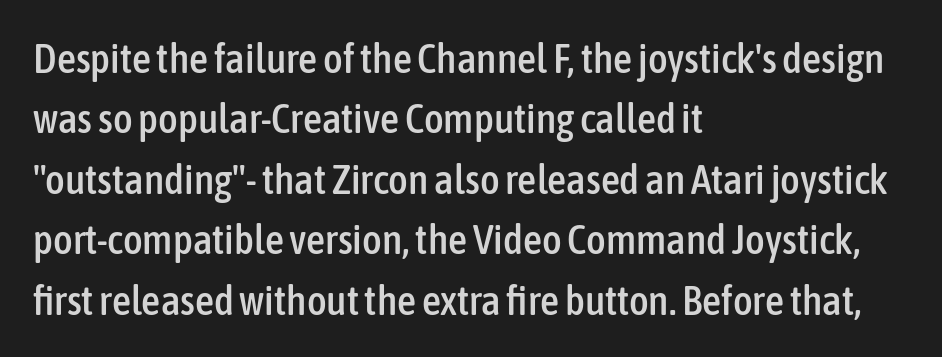
Q: Is the text italic (slanted)? A: No, it is upright.
Q: Is the typeface a serif or a sans-serif typeface? A: Sans-serif.
Q: Is the text underlined? A: No.
Q: How is the paragraph aligned? A: Left-aligned.
Q: Is the spacing between letters normal or unusually wide? A: Normal.
Q: Is the spacing between lines tight, normal or loose? A: Normal.
Q: Width (condensed, normal, or wide)? A: Condensed.
Q: Stroke contrast? A: Low.
Q: x-height? A: Medium.
Q: Monospaced? A: No.
